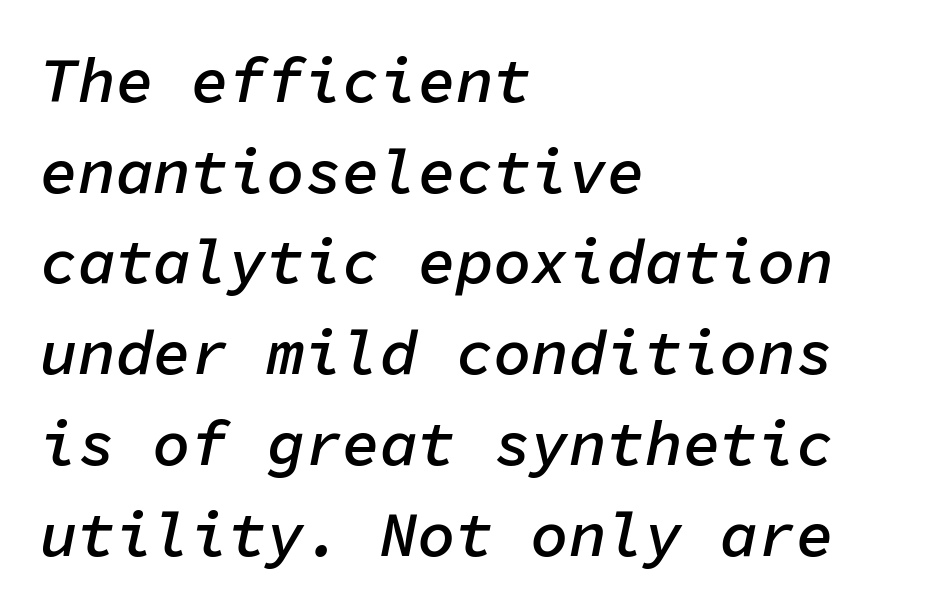
The passage shown stacks its lines at a standard gap. It's the slanting kind of type. Every character here occupies the same horizontal width, giving the sample a typewriter-like rhythm. A student would call this left alignment; a typographer would say flush left, rag right. As a designer I'd log this as weight 600, semibold. Just letters on the line, the space beneath them empty.
